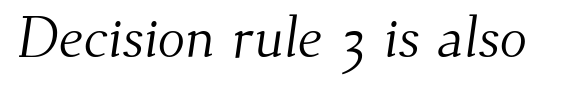
Caption: standard tracking, unaltered. Underline: absent. This sample has the flowing, uneven cadence of proportional lettering. Little horizontal feet cap the strokes, marking this as serif type. Weight class: somewhere from thin through regular.
